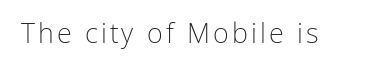
Q: Is the text bold? A: No.
Q: Is the text italic (slanted)? A: No, it is upright.
Q: Is the text underlined? A: No.
